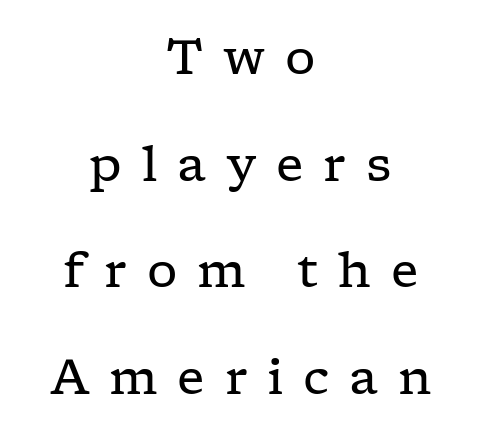
{"serif": "yes", "italic": "no", "bold": "no", "weight": "regular", "width": "wide", "stroke_contrast": "low", "x_height": "medium", "monospaced": "no", "underline": "no", "align": "center", "line_spacing": "loose", "line_spacing_ratio": 2.22, "letter_spacing": "wide", "letter_spacing_em": 0.41, "glyph_px": 48}
